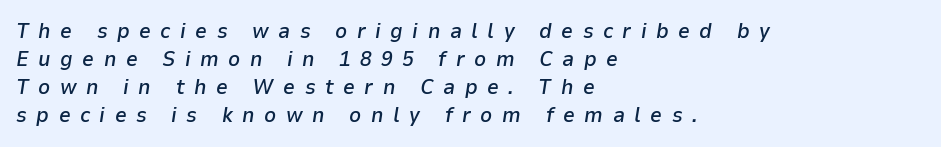
{"italic": "yes", "lean": "right", "slant_degrees": 9, "bold": "semi", "underline": "no", "align": "left", "line_spacing": "normal", "line_spacing_ratio": 1.34, "letter_spacing": "wide", "letter_spacing_em": 0.45, "glyph_px": 21}
